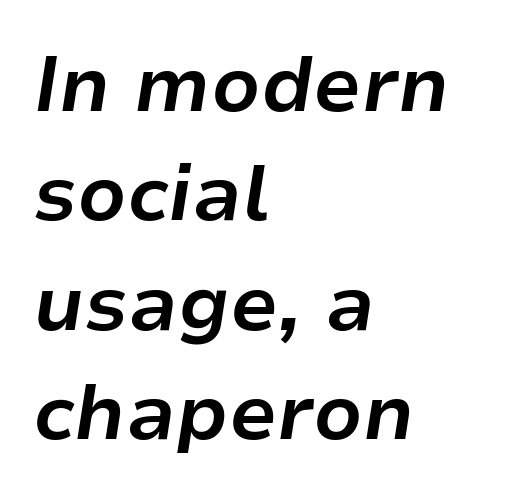
These lines are set flush left with a ragged right edge. These lines are rendered in a variable-pitch font. Leading matches the norm, producing a regular column. Emphasis-style slanted type is in use. Glyph-to-glyph distance matches everyday printed text. Honestly, there is no underline to notice here at all.
